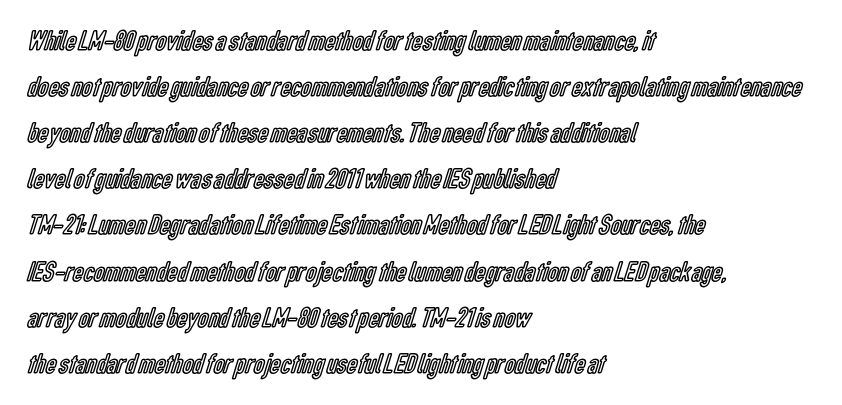
Evenly set lines give the paragraph a standard silhouette. Reading down the block, your eye returns to a fixed left position each line. Students, note that the glyphs here touch the page at normal intervals. Is this a fixed-width face? No — the glyphs have proportional, varying widths.
